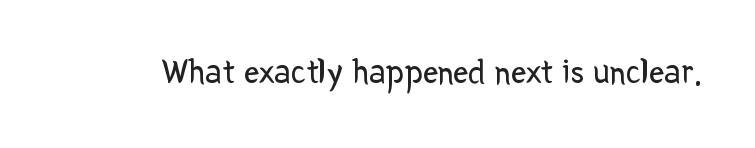
Q: Is the text bold? A: No.
Q: Is the text italic (slanted)? A: No, it is upright.
Q: Is the typeface a serif or a sans-serif typeface? A: Sans-serif.
Q: Is the text underlined? A: No.
Q: Is the spacing between letters normal or unusually wide? A: Normal.
Q: Width (condensed, normal, or wide)? A: Normal.
Q: Stroke contrast? A: Low.
Q: x-height? A: Medium.
Q: Monospaced? A: No.
